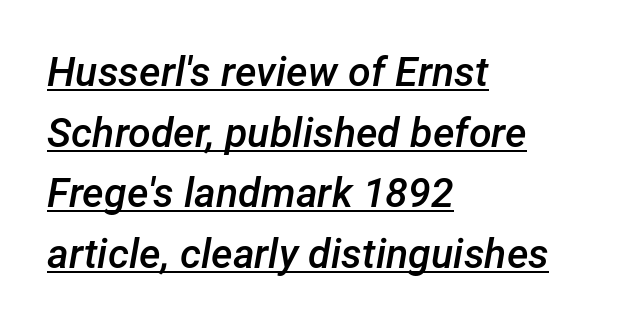
The paragraph has a hard left edge and a soft right edge. What weight is shown? A semibold, between regular and bold. Beneath each row of characters lies a ruled line. Look at the tracking — it's just the regular setting, nothing added.
